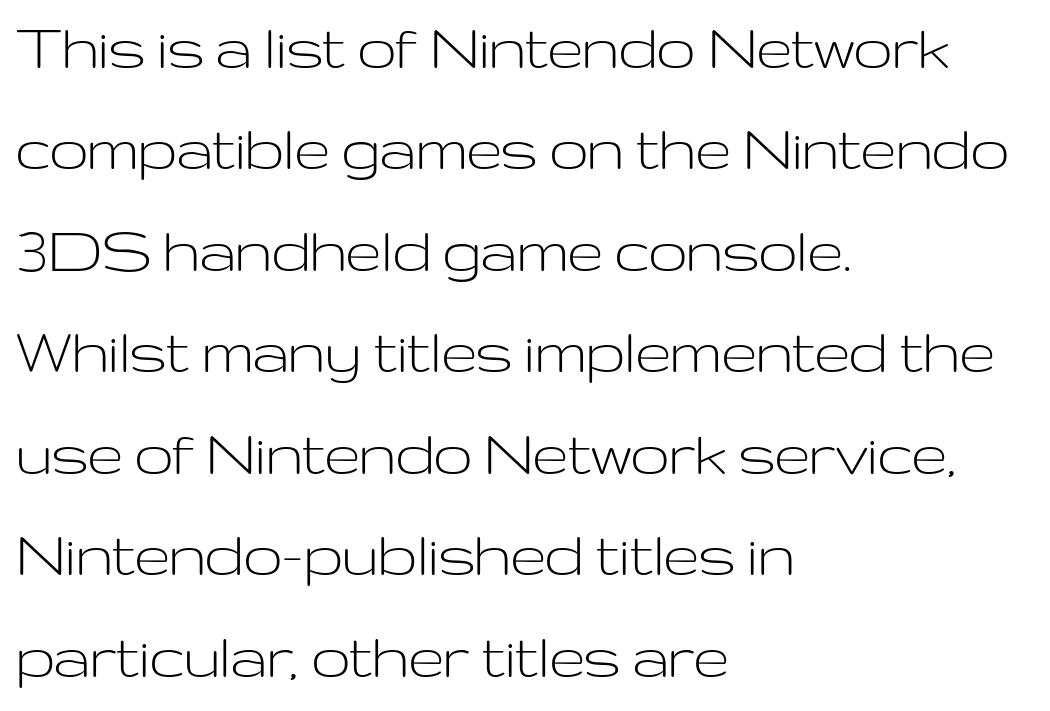
The image shows 69 px light, wide sans-serif type, upright; set left-aligned, normal line spacing (1.47x), normal letter spacing, not underlined; low stroke contrast and a medium x-height.
